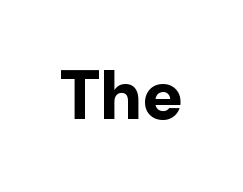
{"serif": "no", "italic": "no", "bold": "yes", "weight": "bold", "width": "normal", "stroke_contrast": "low", "x_height": "medium", "monospaced": "no", "underline": "no", "letter_spacing": "normal", "letter_spacing_em": 0.0, "glyph_px": 68}
